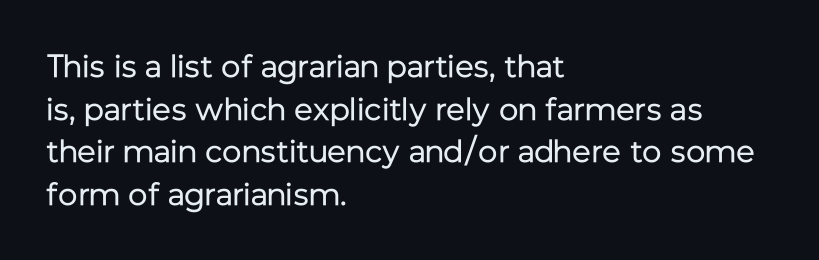
Q: Is the text bold? A: No.
Q: Is the text italic (slanted)? A: No, it is upright.
Q: Is the typeface a serif or a sans-serif typeface? A: Sans-serif.
Q: Is the text underlined? A: No.
Q: How is the paragraph aligned? A: Left-aligned.
Q: Is the spacing between letters normal or unusually wide? A: Normal.
Q: Is the spacing between lines tight, normal or loose? A: Normal.
Q: Width (condensed, normal, or wide)? A: Normal.
Q: Stroke contrast? A: Low.
Q: x-height? A: Medium.
Q: Monospaced? A: No.
